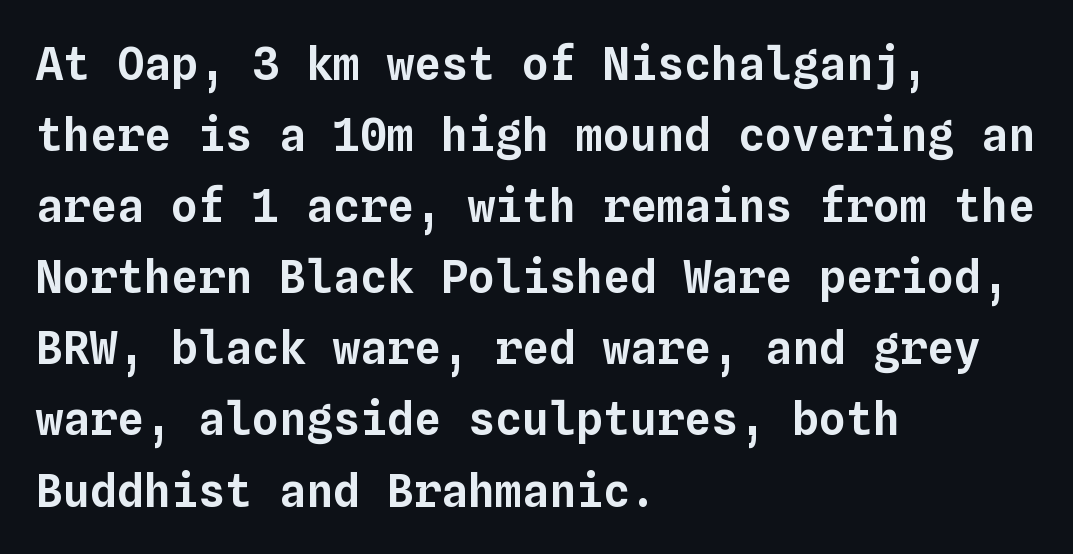
Upright lettering throughout. The type is set solid horizontally, with unmodified tracking. Each new line begins a customary step beneath the previous one. No word sits above an underline.
